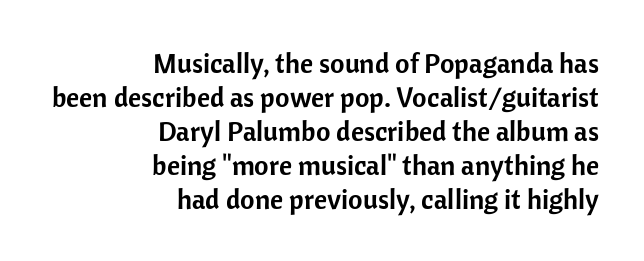
Rule under the text: the space is simply empty. Do the characters align in a grid? No, the font is proportional. The type sits square on the baseline with zero lean. The letters sit at their default tracking, neither squeezed nor spread. Nope, no serifs anywhere on these letters.
